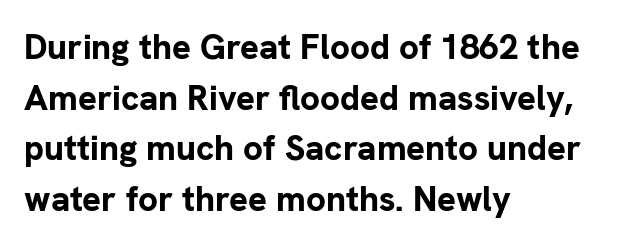
Between one letter and the next there's only the usual sliver of space. A roman cut, with each character standing at attention. The zone under the glyphs is completely vacant. Does the weight exceed regular? Yes, all the way to bold. Layout note: lines flush left. Each letter's strokes conclude bluntly, with no projecting serifs.
